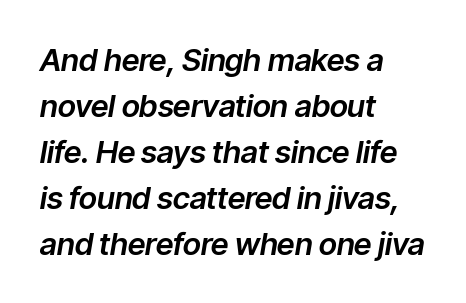
{"italic": "yes", "lean": "right", "slant_degrees": 9, "width": "normal", "stroke_contrast": "low", "x_height": "medium", "monospaced": "no", "underline": "no", "align": "left", "line_spacing": "normal", "line_spacing_ratio": 1.48, "letter_spacing": "normal", "letter_spacing_em": 0.0, "glyph_px": 31}
